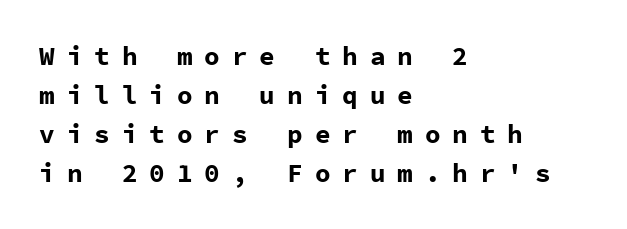
Style check: upright. Notice how thick the strokes are: this is what a full bold looks like. Regular leading. The line texture is sparse and dotted thanks to wide tracking. Caption: multi-line text, flush left, ragged right. Glance below the letters and you will spot only blank space.
